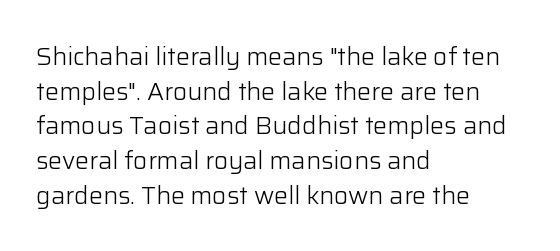
{"italic": "no", "bold": "no", "underline": "no", "align": "left", "line_spacing": "normal", "line_spacing_ratio": 1.39, "letter_spacing": "normal", "letter_spacing_em": 0.0, "glyph_px": 25}
